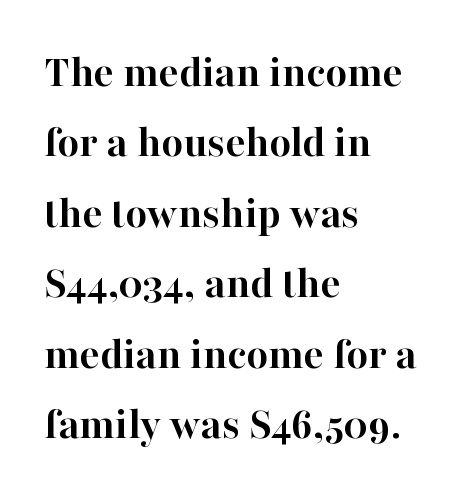
Q: Is the text bold? A: Yes.
Q: Is the text italic (slanted)? A: No, it is upright.
Q: Is the typeface a serif or a sans-serif typeface? A: Serif.
Q: Is the text underlined? A: No.
Q: How is the paragraph aligned? A: Left-aligned.
Q: Is the spacing between letters normal or unusually wide? A: Normal.
Q: Is the spacing between lines tight, normal or loose? A: Normal.
Q: Width (condensed, normal, or wide)? A: Normal.
Q: Stroke contrast? A: High.
Q: x-height? A: Medium.
Q: Monospaced? A: No.
